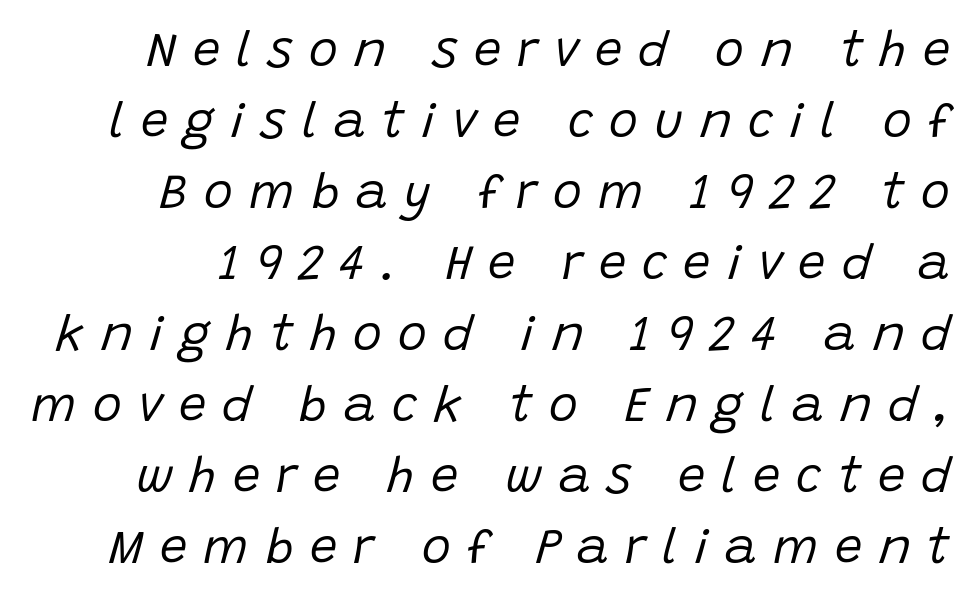
{"italic": "yes", "lean": "right", "slant_degrees": 15, "bold": "no", "weight": "regular", "width": "normal", "stroke_contrast": "low", "x_height": "large", "monospaced": "no", "underline": "no", "line_spacing": "normal", "line_spacing_ratio": 1.45, "letter_spacing": "wide", "letter_spacing_em": 0.33, "glyph_px": 49}
